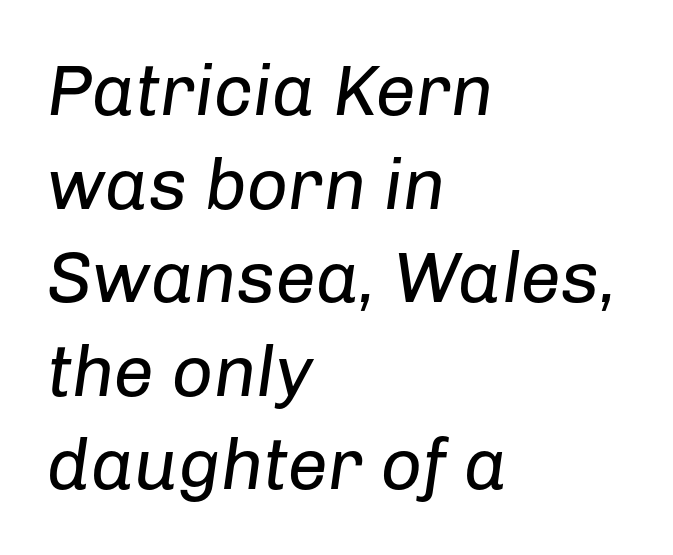
Q: Is the text bold? A: No.
Q: Is the text italic (slanted)? A: Yes, it leans right by about 8 degrees.
Q: Is the text underlined? A: No.
Q: How is the paragraph aligned? A: Left-aligned.
Q: Is the spacing between letters normal or unusually wide? A: Normal.
Q: Is the spacing between lines tight, normal or loose? A: Normal.
Q: Width (condensed, normal, or wide)? A: Normal.
Q: Stroke contrast? A: Low.
Q: x-height? A: Medium.
Q: Monospaced? A: No.
